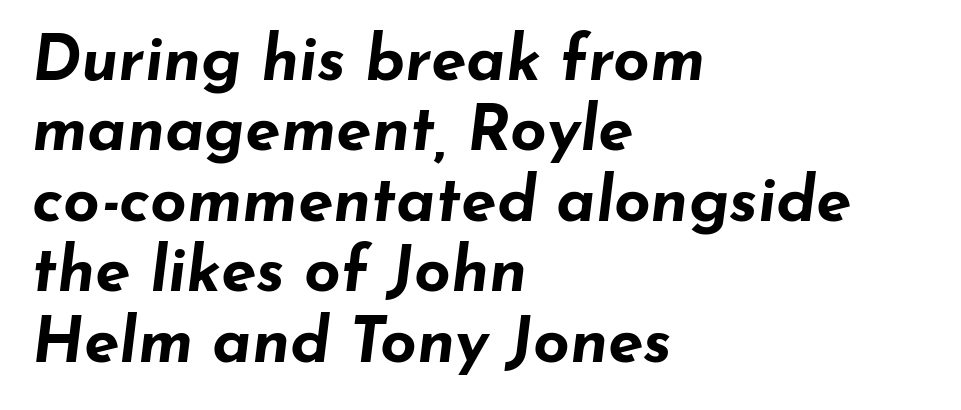
Q: Is the text bold? A: Yes.
Q: Is the text italic (slanted)? A: Yes, it leans right by about 7 degrees.
Q: Is the text underlined? A: No.
Q: How is the paragraph aligned? A: Left-aligned.
Q: Is the spacing between letters normal or unusually wide? A: Normal.
Q: Is the spacing between lines tight, normal or loose? A: Tight.
Q: Width (condensed, normal, or wide)? A: Wide.
Q: Stroke contrast? A: Low.
Q: x-height? A: Small.
Q: Monospaced? A: No.
